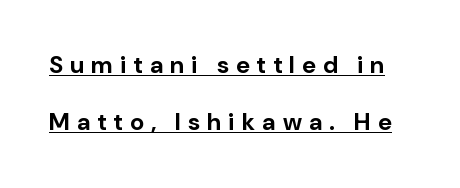
Posture: upright roman. Students, note that the glyphs here are deliberately spaced far apart. The space between consecutive lines is lavish. These words are printed bold, with thick strokes throughout. This rendering features underlined lettering.
